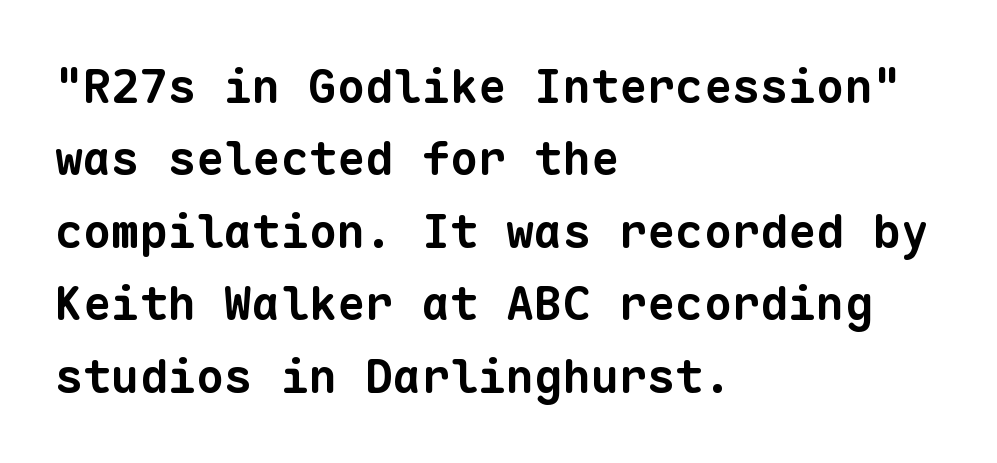
The image shows 47 px bold sans-serif type, monospaced; set left-aligned, normal line spacing (1.54x), normal letter spacing, not underlined; low stroke contrast and a medium x-height.
